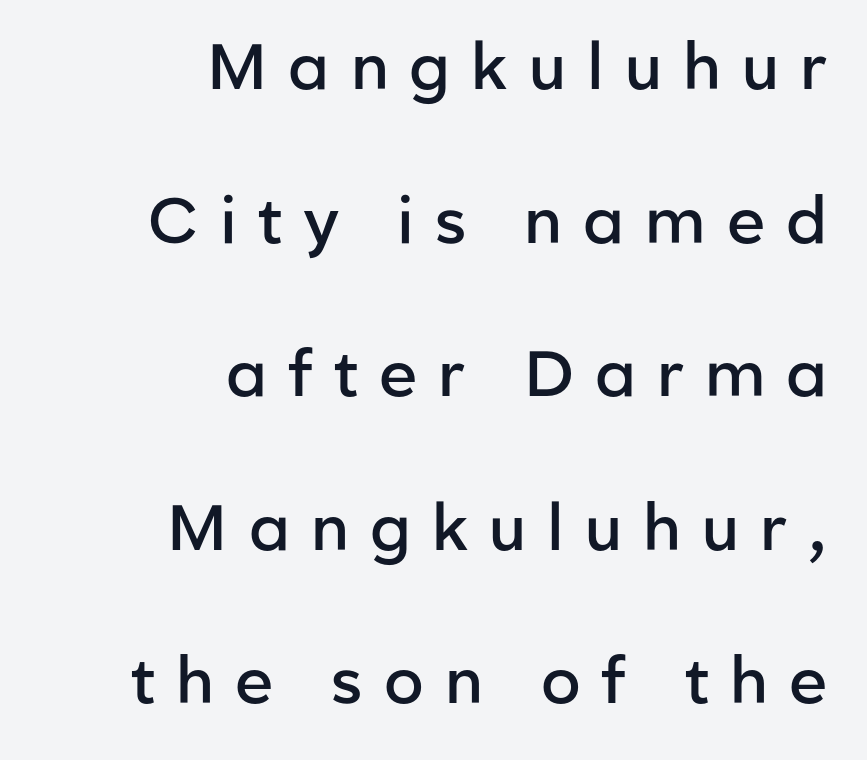
Q: Is the text bold? A: Semi-bold.
Q: Is the text italic (slanted)? A: No, it is upright.
Q: Is the typeface a serif or a sans-serif typeface? A: Sans-serif.
Q: Is the text underlined? A: No.
Q: How is the paragraph aligned? A: Right-aligned.
Q: Is the spacing between letters normal or unusually wide? A: Unusually wide.
Q: Is the spacing between lines tight, normal or loose? A: Loose.
Q: Width (condensed, normal, or wide)? A: Normal.
Q: Stroke contrast? A: Low.
Q: x-height? A: Medium.
Q: Monospaced? A: No.
